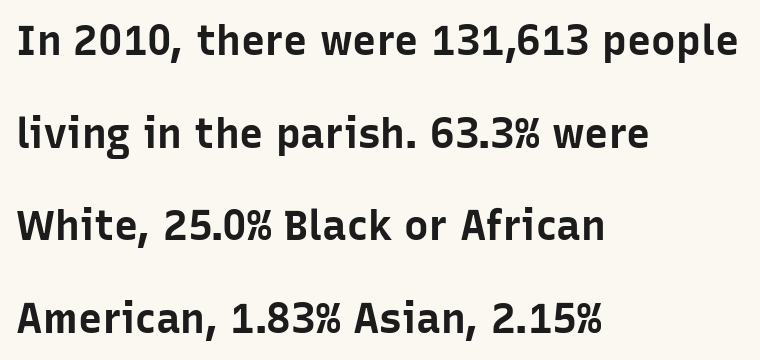
The tracking reads as untouched default to a designer's eye. The characters look thick and weighty, a clear bold. Check under the words: just untouched page. The compositor pushed each line to the left boundary. Character widths vary here, with narrow letters taking less room than wide ones. Nope, not italic — everything's standing straight.
